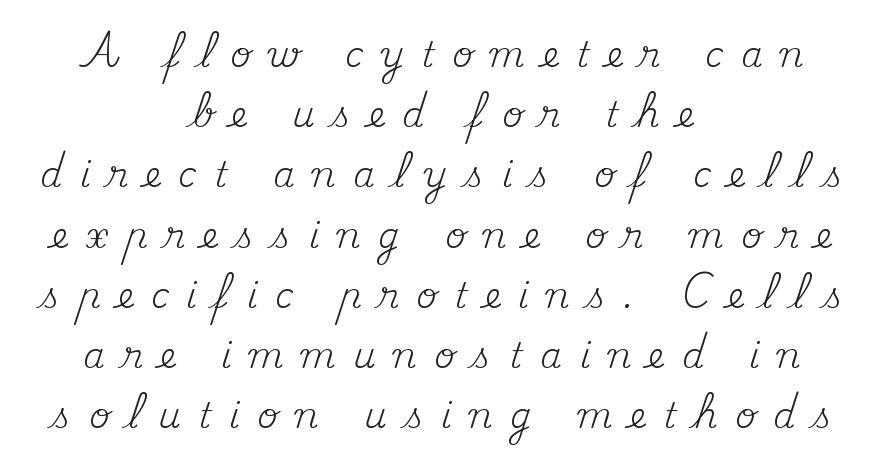
The image shows 35 px regular-weight serif type; set centered, line spacing 1.72x, unusually wide letter spacing (+0.5 em), not underlined; medium stroke contrast and a small x-height.
